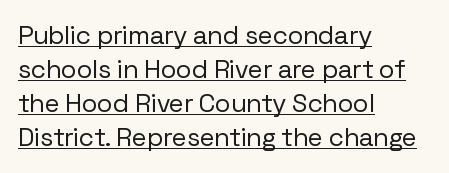
The image shows 26 px text type, upright; set left-aligned, normal line spacing (1.31x), normal letter spacing, underlined.
